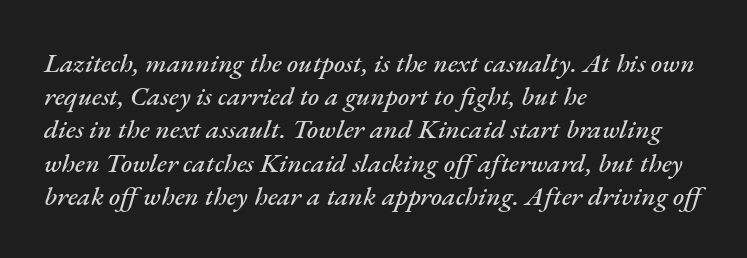
{"italic": "yes", "lean": "right", "slant_degrees": 17, "underline": "no", "align": "left", "line_spacing_ratio": 1.23, "letter_spacing": "normal", "letter_spacing_em": 0.0, "glyph_px": 27}
